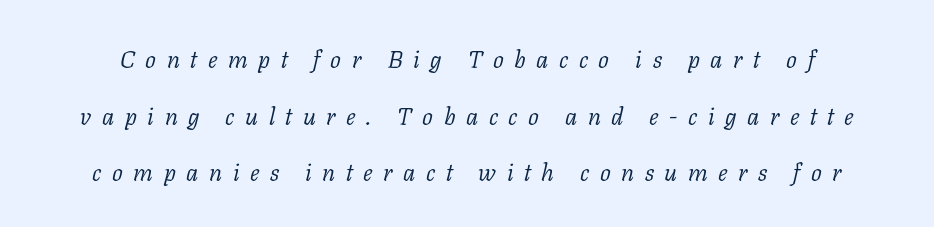
Would a proofreader flag this as italicized? Yes. Someone cranked the tracking dial way up on this one. Underlining? Definitely not there. This is not heavy type; no bold has been used.
